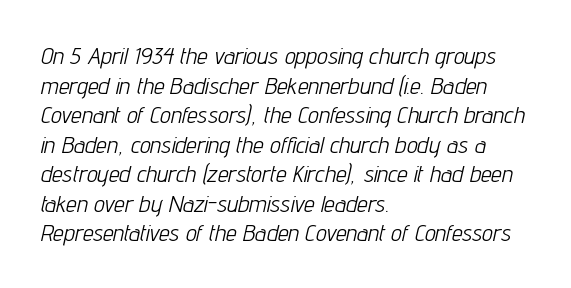
Anything drawn beneath the words? Only blank space. The passage is arranged the way most books set body copy — flush left. A light-to-regular cut is what we see here. You could call the tracking neutral — neither tight nor loose.
